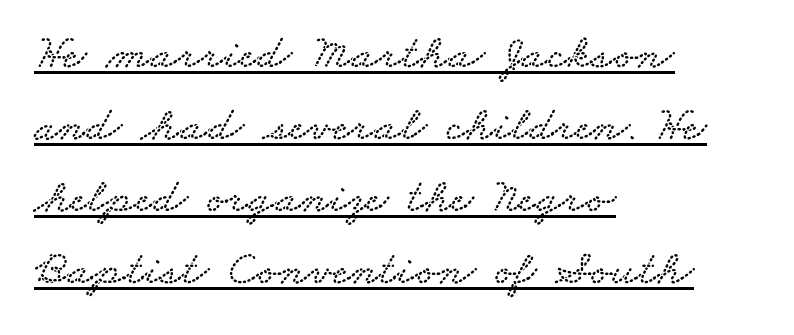
The image shows 49 px wide serif type; set left-aligned, normal line spacing (1.47x), normal letter spacing, underlined; low stroke contrast and a small x-height.
